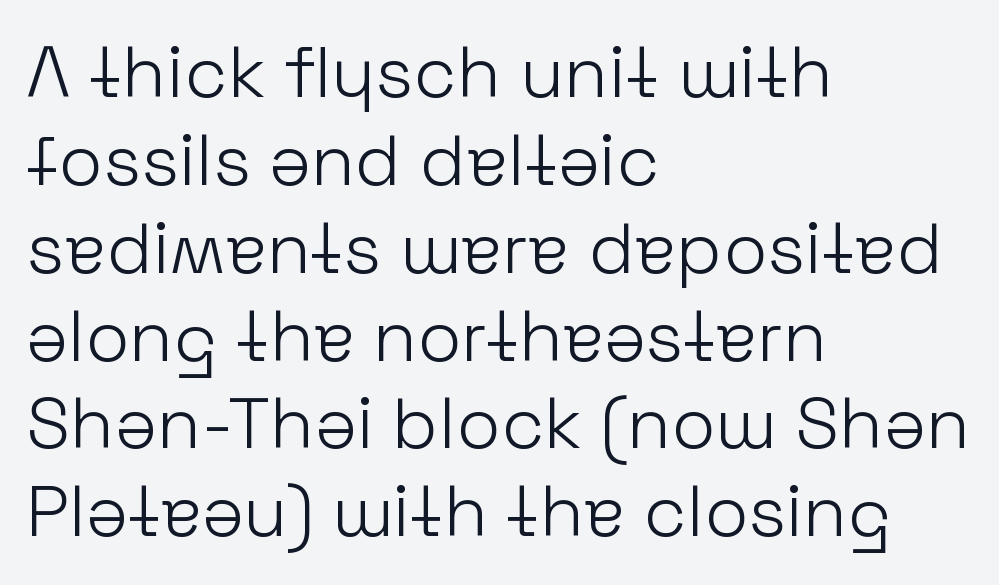
The image shows 72 px light sans-serif type, upright; set left-aligned, line spacing 1.22x, normal letter spacing, not underlined; low stroke contrast and a medium x-height.
